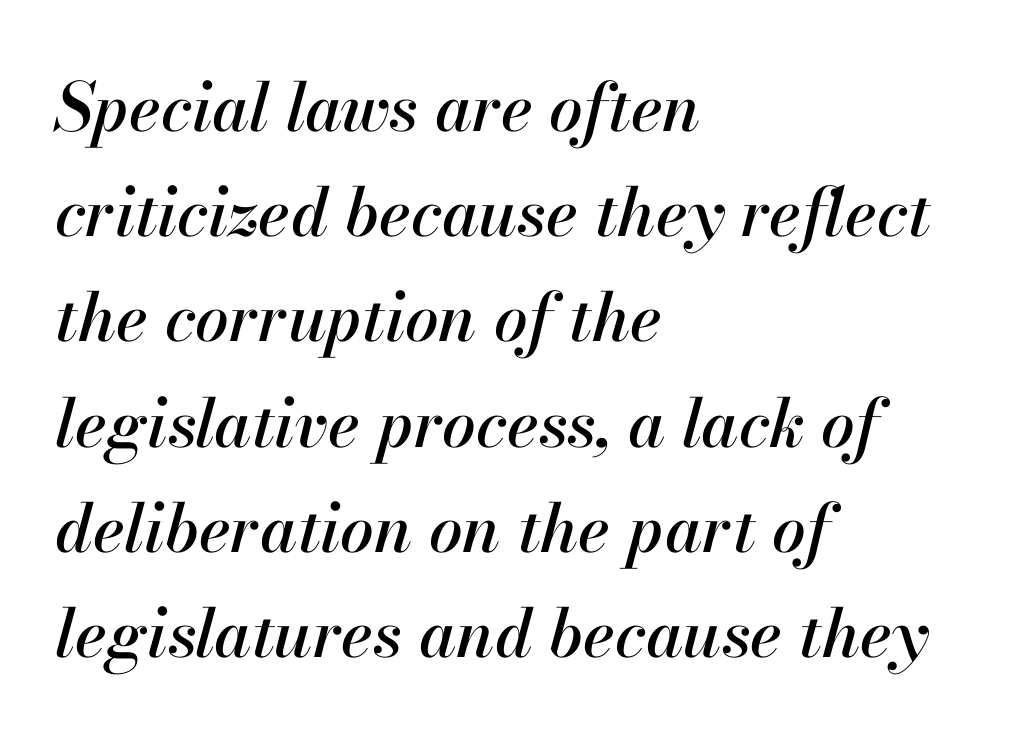
{"italic": "yes", "lean": "right", "slant_degrees": 13, "width": "normal", "stroke_contrast": "high", "x_height": "small", "monospaced": "no", "underline": "no", "align": "left", "line_spacing": "normal", "line_spacing_ratio": 1.57, "letter_spacing": "normal", "letter_spacing_em": 0.0, "glyph_px": 67}
